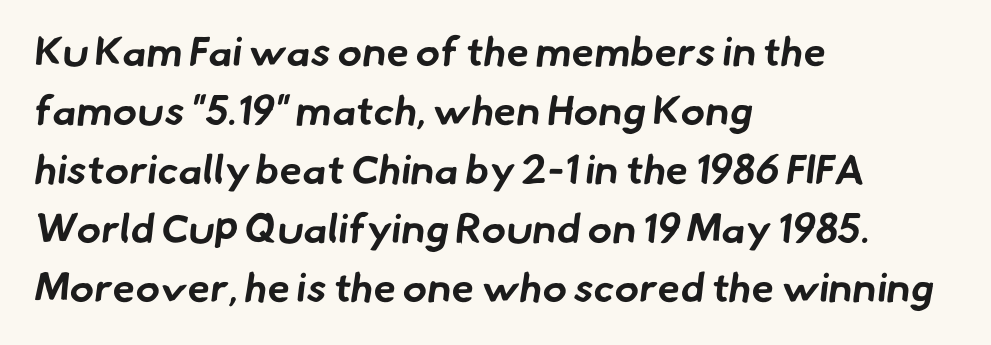
All the whitespace from short lines collects on the right. Line spacing here is normal. Emphasis by weight is at full strength: bold. The tracking reads as untouched default to a designer's eye. The designer went with a sans here, leaving each stem footless.
